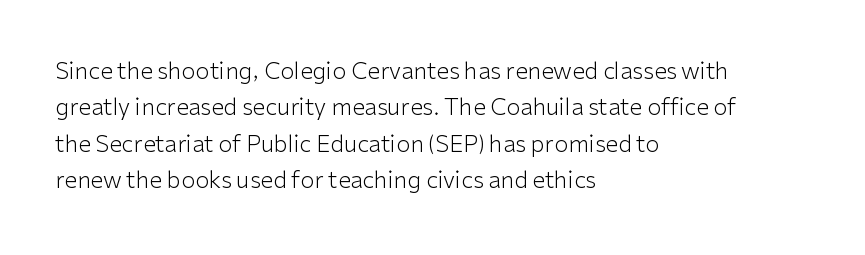
Compared with typical paragraphs, the rows here are spaced about the same. The letterforms sit at book weight or below. Ascenders rise straight up at ninety degrees. The lines are quadded left. Check the space under the baseline: it is left empty. Tracking value appears to be zero — textbook default spacing.
